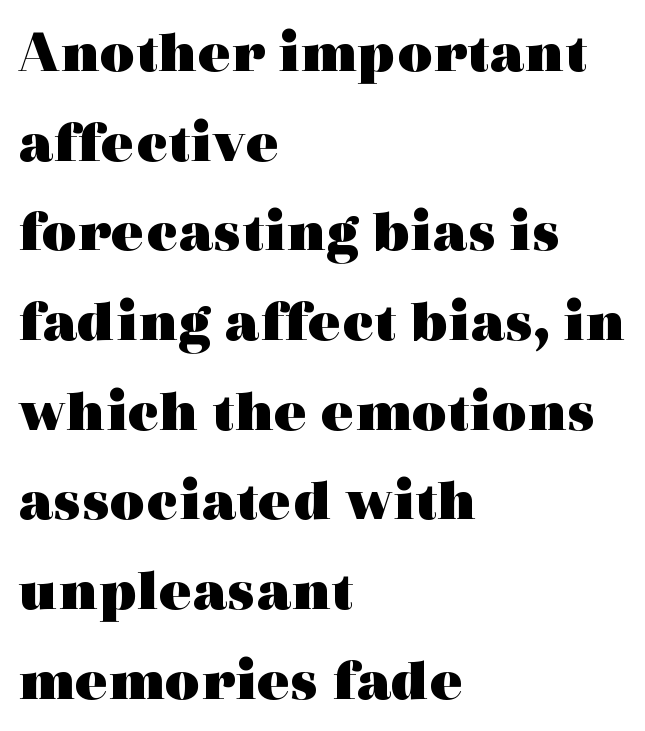
{"serif": "yes", "italic": "no", "bold": "yes", "weight": "heavy", "width": "wide", "x_height": "medium", "monospaced": "no", "underline": "no", "align": "left", "line_spacing": "normal", "line_spacing_ratio": 1.47, "letter_spacing": "normal", "letter_spacing_em": 0.0, "glyph_px": 61}
